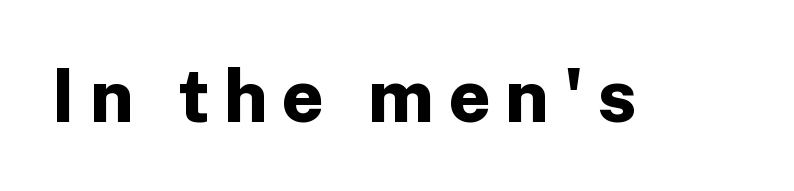
The image shows 73 px bold sans-serif type, upright; set unusually wide letter spacing (+0.2 em), not underlined; low stroke contrast and a medium x-height.
